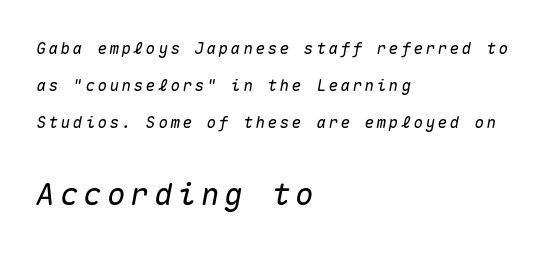
{"italic": "yes", "lean": "right", "slant_degrees": 10, "width": "normal", "stroke_contrast": "medium", "x_height": "medium", "monospaced": "yes", "underline": "no", "align": "left", "line_spacing": "loose", "line_spacing_ratio": 2.32, "larger_block": "second", "size_ratio": 1.94, "glyph_px": 31}
